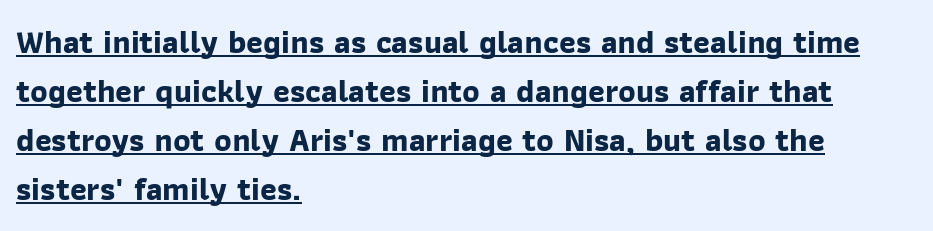
Check the space under the baseline: a stroke is drawn there. The line texture is even and compact thanks to regular tracking. The leading is moderate, giving the passage an even texture. Students, this is bold: see how much ink each stroke carries. The font family rendered here belongs to the sans-serif group. The compositor pushed each line to the left boundary.
